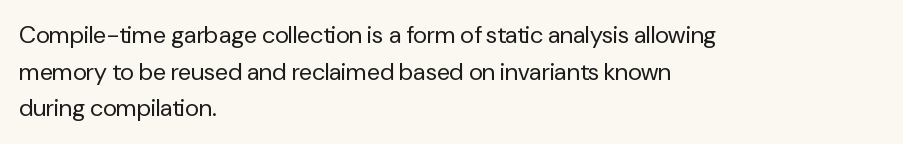
{"italic": "no", "bold": "no", "underline": "no", "align": "left", "line_spacing": "normal", "line_spacing_ratio": 1.53, "letter_spacing": "normal", "letter_spacing_em": 0.0, "glyph_px": 24}
